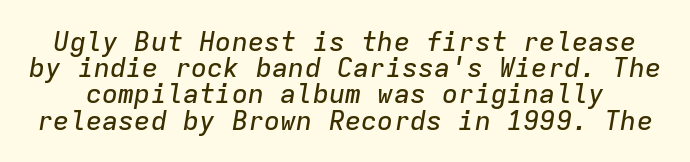
{"italic": "yes", "lean": "right", "slant_degrees": 9, "underline": "no", "line_spacing": "tight", "line_spacing_ratio": 0.97, "letter_spacing": "normal", "letter_spacing_em": 0.0, "glyph_px": 27}
